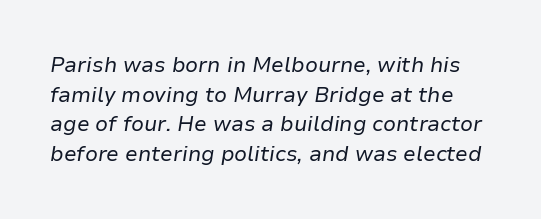
The baseline area is clear. The space between consecutive lines is moderate. Notice how the stems are inclined rather than vertical — that's the hallmark of italics. Nothing unusual about the tracking: characters are spaced as the font intends. Stems here are at most as thick as an everyday book face.
